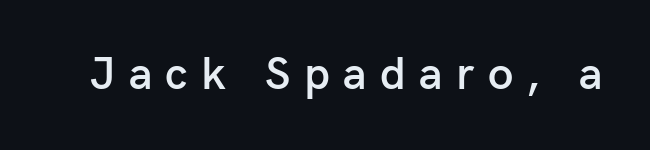
Q: Is the text bold? A: Semi-bold.
Q: Is the text italic (slanted)? A: No, it is upright.
Q: Is the typeface a serif or a sans-serif typeface? A: Sans-serif.
Q: Is the text underlined? A: No.
Q: Is the spacing between letters normal or unusually wide? A: Unusually wide.
Q: Width (condensed, normal, or wide)? A: Normal.
Q: Stroke contrast? A: Low.
Q: x-height? A: Medium.
Q: Monospaced? A: No.
